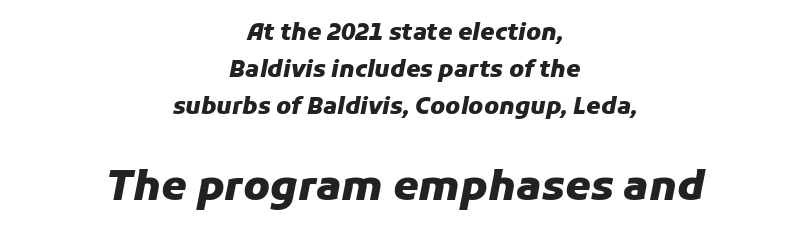
Q: Is the text bold? A: Yes.
Q: Is the text italic (slanted)? A: Yes, it leans right by about 11 degrees.
Q: Is the text underlined? A: No.
Q: How is the paragraph aligned? A: Centered.
Q: Is the spacing between letters normal or unusually wide? A: Normal.
Q: Is the spacing between lines tight, normal or loose? A: Normal.
Q: Which block of text is set in a larger size, the first (top) or the second (bottom)? A: The second (bottom) one.
Q: Width (condensed, normal, or wide)? A: Normal.
Q: Stroke contrast? A: Low.
Q: x-height? A: Medium.
Q: Monospaced? A: No.
